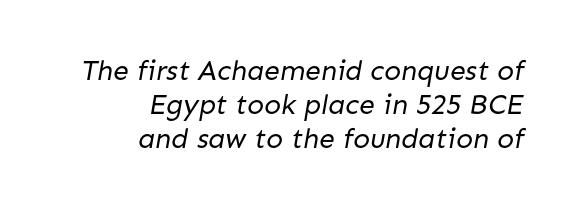
Q: Is the text bold? A: No.
Q: Is the typeface a serif or a sans-serif typeface? A: Sans-serif.
Q: Is the text underlined? A: No.
Q: How is the paragraph aligned? A: Right-aligned.
Q: Is the spacing between letters normal or unusually wide? A: Normal.
Q: Width (condensed, normal, or wide)? A: Normal.
Q: Stroke contrast? A: Low.
Q: x-height? A: Medium.
Q: Monospaced? A: No.
